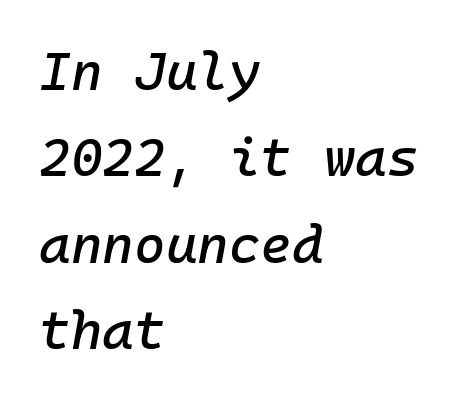
{"italic": "yes", "lean": "right", "slant_degrees": 10, "width": "normal", "stroke_contrast": "low", "x_height": "medium", "underline": "no", "align": "left", "line_spacing": "normal", "line_spacing_ratio": 1.6, "letter_spacing": "normal", "letter_spacing_em": 0.0, "glyph_px": 54}
